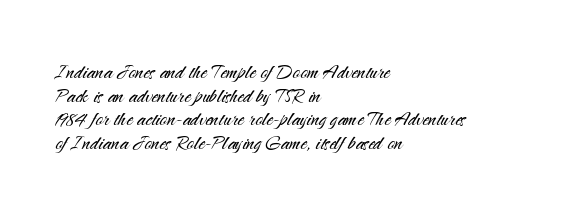
Q: Is the text bold? A: No.
Q: Is the text italic (slanted)? A: Yes.
Q: Is the text underlined? A: No.
Q: How is the paragraph aligned? A: Left-aligned.
Q: Is the spacing between letters normal or unusually wide? A: Normal.
Q: Is the spacing between lines tight, normal or loose? A: Tight.
